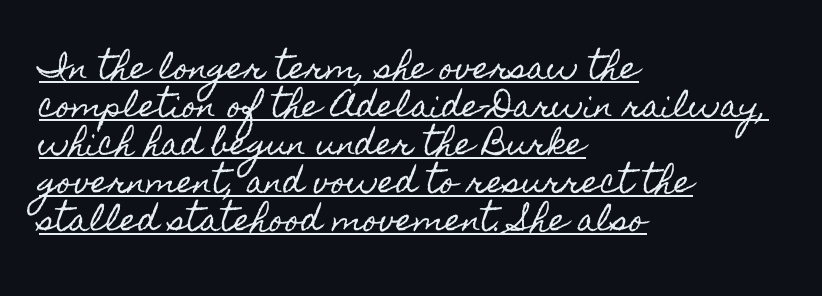
Has an underline been added? It has. A typesetter would call this proportional, since set widths differ per character. Notice how descenders clear the ascenders below comfortably — that's standard leading. The passage is arranged the way most books set body copy — flush left.
